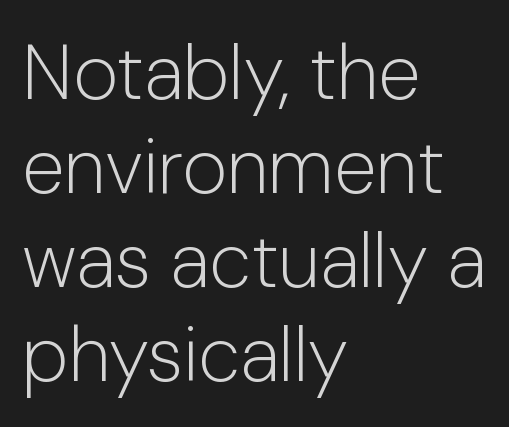
{"serif": "no", "italic": "no", "bold": "no", "weight": "light", "width": "normal", "stroke_contrast": "low", "x_height": "medium", "monospaced": "no", "underline": "no", "align": "left", "line_spacing_ratio": 1.22, "letter_spacing": "normal", "letter_spacing_em": 0.0, "glyph_px": 77}
